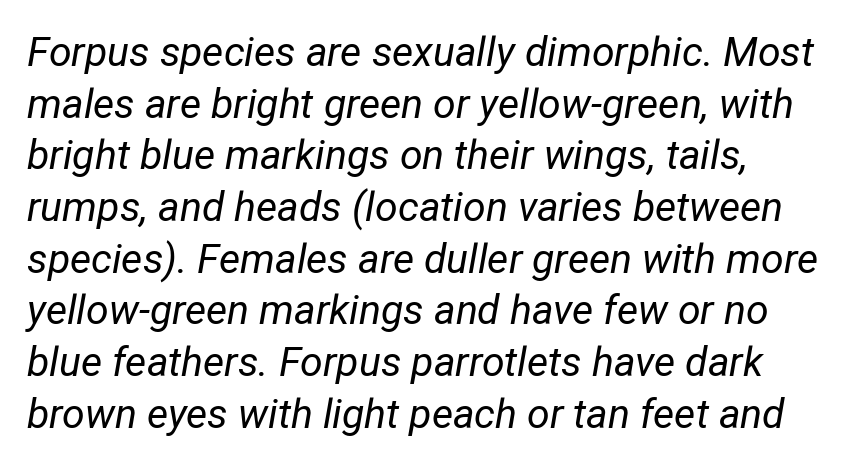
The image shows 41 px regular-weight, condensed type, italic (leaning right); set left-aligned, normal line spacing (1.26x), normal letter spacing, not underlined; low stroke contrast and a medium x-height.
